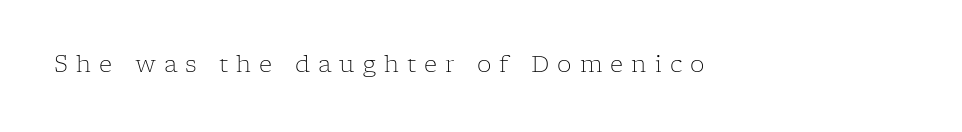
Q: Is the text bold? A: No.
Q: Is the text italic (slanted)? A: No, it is upright.
Q: Is the text underlined? A: No.
Q: Is the spacing between letters normal or unusually wide? A: Unusually wide.
